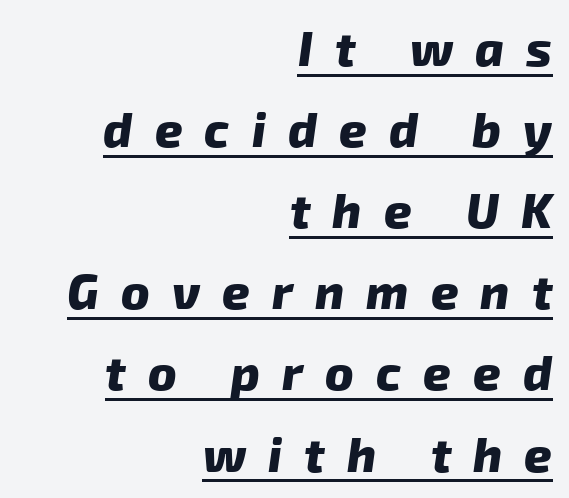
Q: Is the text bold? A: Yes.
Q: Is the typeface a serif or a sans-serif typeface? A: Sans-serif.
Q: Is the text underlined? A: Yes.
Q: How is the paragraph aligned? A: Right-aligned.
Q: Is the spacing between letters normal or unusually wide? A: Unusually wide.
Q: Is the spacing between lines tight, normal or loose? A: Normal.
Q: Width (condensed, normal, or wide)? A: Normal.
Q: Stroke contrast? A: Low.
Q: x-height? A: Medium.
Q: Monospaced? A: No.
